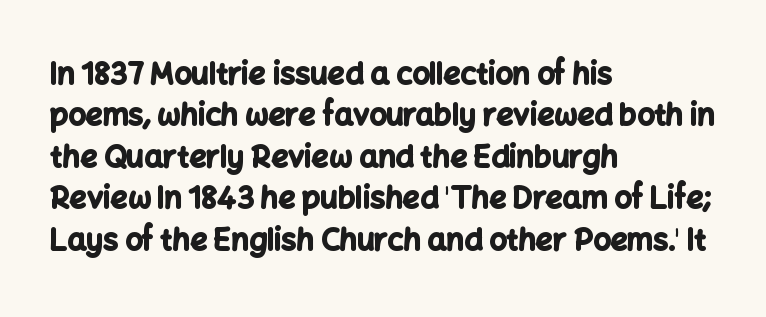
Q: Is the text bold? A: Yes.
Q: Is the text italic (slanted)? A: No, it is upright.
Q: Is the typeface a serif or a sans-serif typeface? A: Sans-serif.
Q: Is the text underlined? A: No.
Q: How is the paragraph aligned? A: Left-aligned.
Q: Is the spacing between letters normal or unusually wide? A: Normal.
Q: Is the spacing between lines tight, normal or loose? A: Normal.
Q: Width (condensed, normal, or wide)? A: Normal.
Q: Stroke contrast? A: Low.
Q: x-height? A: Medium.
Q: Monospaced? A: No.
